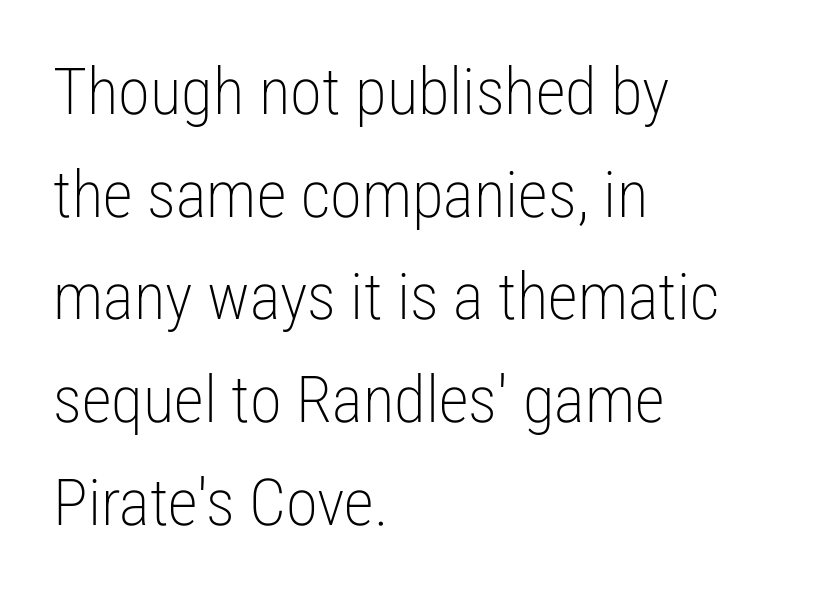
Compared with a typical body face, this is equally light or lighter still. Any mark beneath the type? The region is blank. Spacing verdict: proportional, widths tailored to each character. The block of text has a typical density, with ordinary space between rows.
